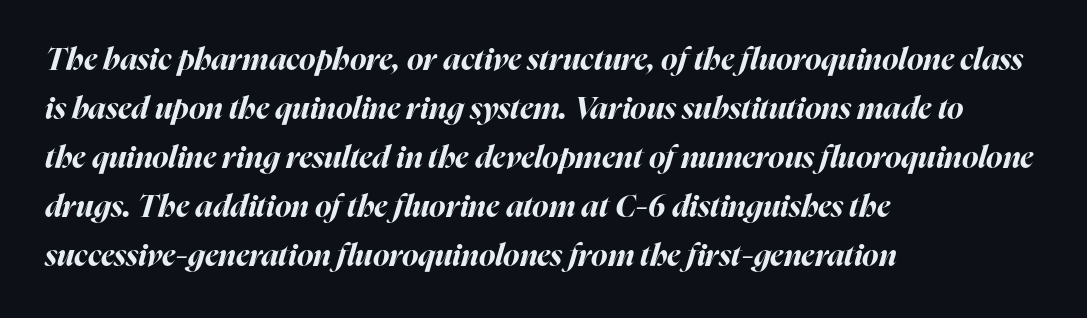
Q: Is the text bold? A: Yes.
Q: Is the text italic (slanted)? A: Yes, it leans right by about 16 degrees.
Q: Is the text underlined? A: No.
Q: How is the paragraph aligned? A: Left-aligned.
Q: Is the spacing between letters normal or unusually wide? A: Normal.
Q: Is the spacing between lines tight, normal or loose? A: Normal.
Q: Width (condensed, normal, or wide)? A: Normal.
Q: Stroke contrast? A: High.
Q: x-height? A: Medium.
Q: Monospaced? A: No.
